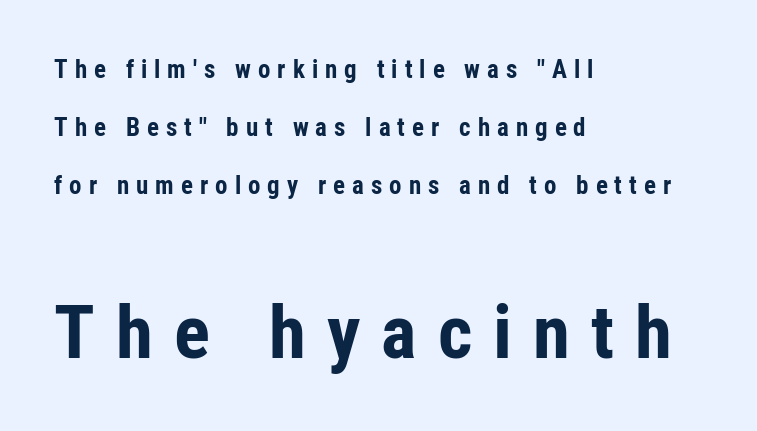
Q: Is the text bold? A: Yes.
Q: Is the text italic (slanted)? A: No, it is upright.
Q: Is the typeface a serif or a sans-serif typeface? A: Sans-serif.
Q: Is the text underlined? A: No.
Q: How is the paragraph aligned? A: Left-aligned.
Q: Is the spacing between letters normal or unusually wide? A: Unusually wide.
Q: Is the spacing between lines tight, normal or loose? A: Loose.
Q: Which block of text is set in a larger size, the first (top) or the second (bottom)? A: The second (bottom) one.
Q: Width (condensed, normal, or wide)? A: Condensed.
Q: Stroke contrast? A: Low.
Q: x-height? A: Medium.
Q: Monospaced? A: No.
